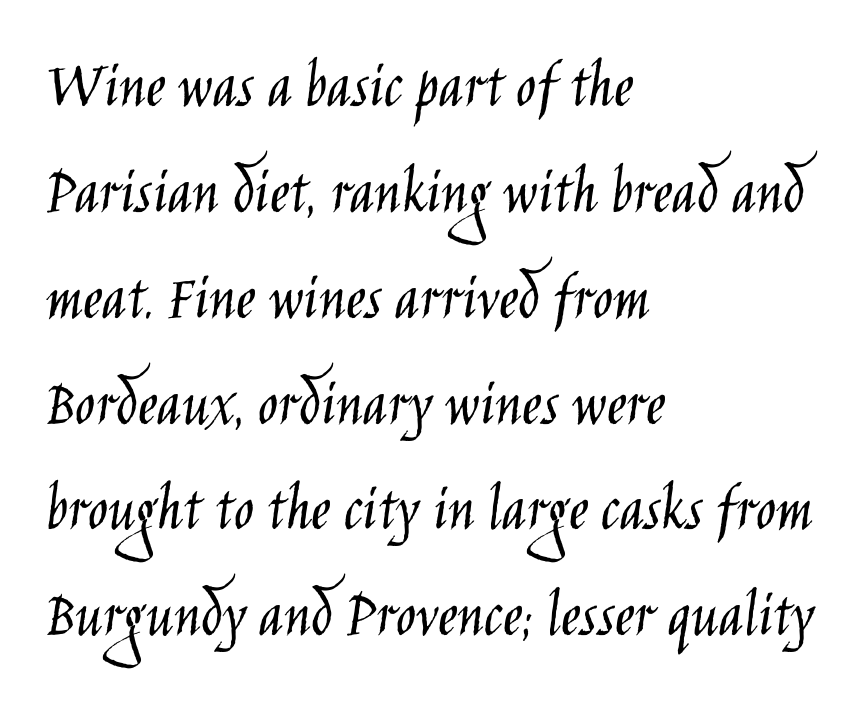
The image shows 67 px light, condensed sans-serif type; set left-aligned, normal line spacing (1.58x), normal letter spacing, not underlined; low stroke contrast and a large x-height.
